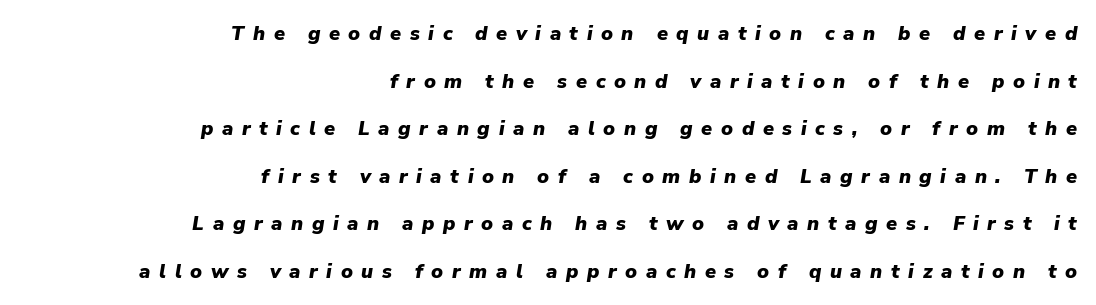
Q: Is the text bold? A: Yes.
Q: Is the text italic (slanted)? A: Yes, it leans right by about 9 degrees.
Q: Is the text underlined? A: No.
Q: How is the paragraph aligned? A: Right-aligned.
Q: Is the spacing between letters normal or unusually wide? A: Unusually wide.
Q: Is the spacing between lines tight, normal or loose? A: Loose.
